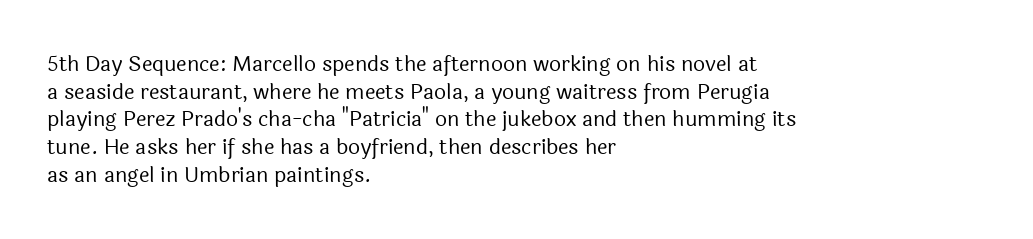
{"italic": "no", "bold": "no", "underline": "no", "align": "left", "line_spacing": "normal", "line_spacing_ratio": 1.32, "letter_spacing": "normal", "letter_spacing_em": 0.0, "glyph_px": 21}
